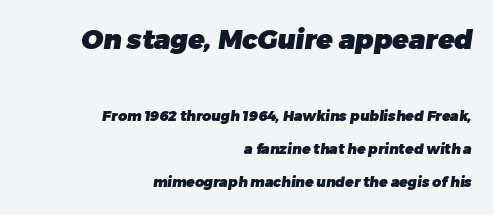
{"bold": "yes", "underline": "no", "align": "right", "line_spacing": "loose", "line_spacing_ratio": 2.36, "letter_spacing": "normal", "letter_spacing_em": 0.0, "larger_block": "first", "size_ratio": 1.93, "glyph_px": 27}
